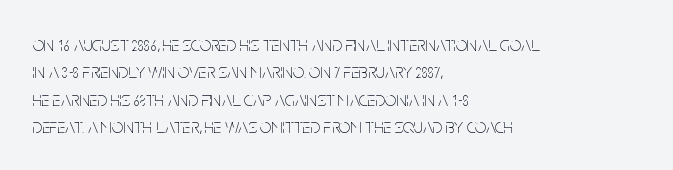
Q: Is the text bold? A: No.
Q: Is the text italic (slanted)? A: No, it is upright.
Q: Is the text underlined? A: No.
Q: How is the paragraph aligned? A: Left-aligned.
Q: Is the spacing between letters normal or unusually wide? A: Normal.
Q: Is the spacing between lines tight, normal or loose? A: Normal.
